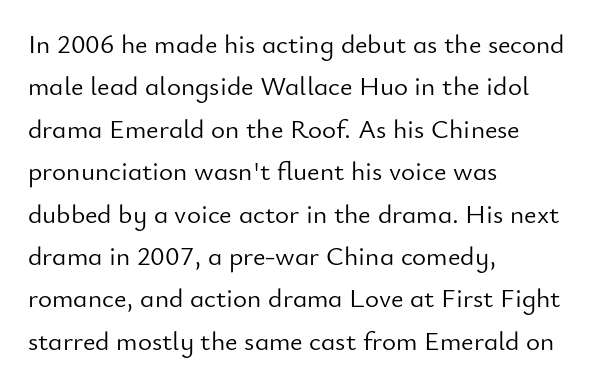
{"italic": "no", "bold": "no", "underline": "no", "align": "left", "line_spacing": "normal", "line_spacing_ratio": 1.57, "letter_spacing": "normal", "letter_spacing_em": 0.0, "glyph_px": 27}
